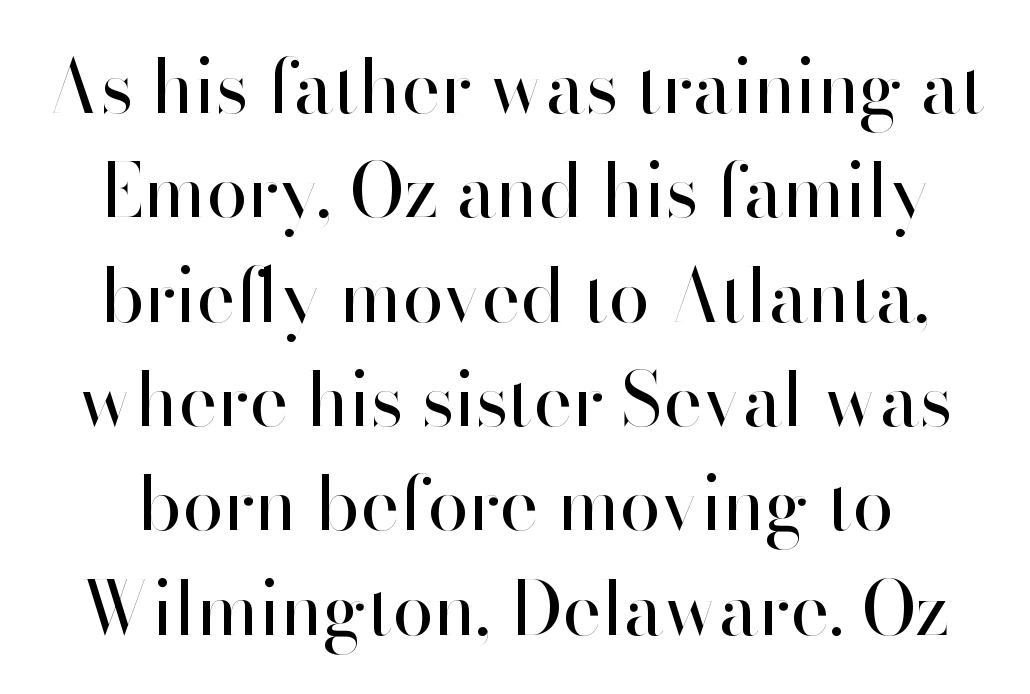
The image shows 74 px regular-weight sans-serif type, upright; set normal line spacing (1.41x), normal letter spacing, not underlined; high stroke contrast and a small x-height.
